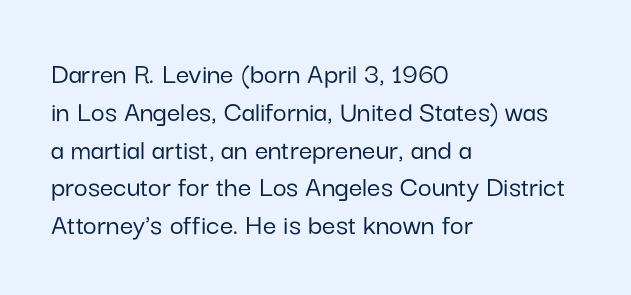
Q: Is the text italic (slanted)? A: No, it is upright.
Q: Is the typeface a serif or a sans-serif typeface? A: Sans-serif.
Q: Is the text underlined? A: No.
Q: How is the paragraph aligned? A: Left-aligned.
Q: Is the spacing between letters normal or unusually wide? A: Normal.
Q: Is the spacing between lines tight, normal or loose? A: Normal.
Q: Width (condensed, normal, or wide)? A: Normal.
Q: Stroke contrast? A: Low.
Q: x-height? A: Medium.
Q: Monospaced? A: No.
